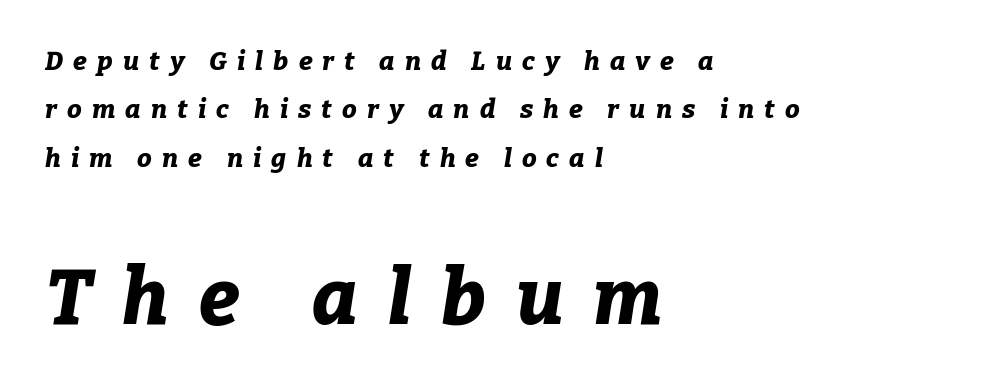
The image shows 77 px bold type, italic (leaning right); set left-aligned, line spacing 1.86x, unusually wide letter spacing (+0.39 em), not underlined; the second (bottom) block is 2.96x larger; low stroke contrast and a medium x-height.
